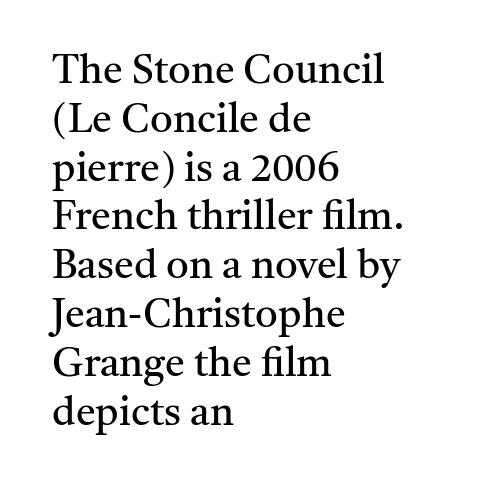
Quick note: not italic, upright. Summary of weight: not heavy and not bold. Looks like regular typesetting: each glyph gets only the width it needs. Standard letterfit; no display-style spreading of the glyphs. The typeface chosen for these lines features serifs.
